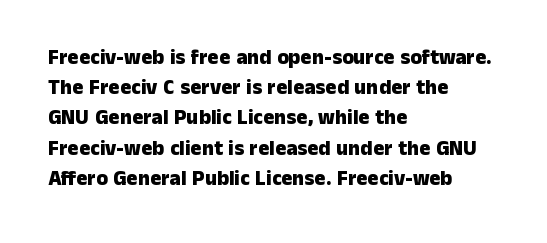
The image shows 21 px bold type, upright; set left-aligned, normal line spacing (1.44x), normal letter spacing, not underlined.
